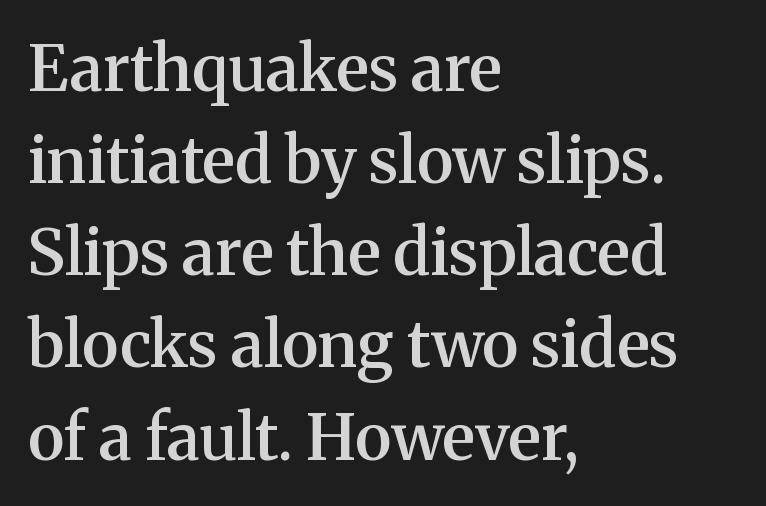
Stems and bowls a touch heavier than normal — semibold. A normal amount of white space separates one row of letters from the next. In terms of letterspacing, this is plain default setting. A clean baseline with only descenders dipping below it.
